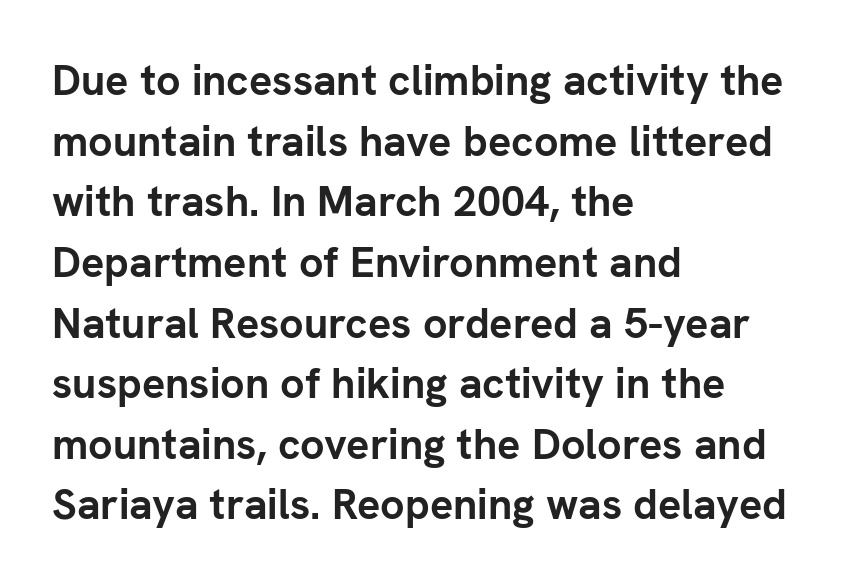
Horizontally, the lines are justified to the leading edge only. Examine the stroke ends and you'll find no serifs. Ascenders rise straight up at ninety degrees. This is heavy type, rendered in bold.
